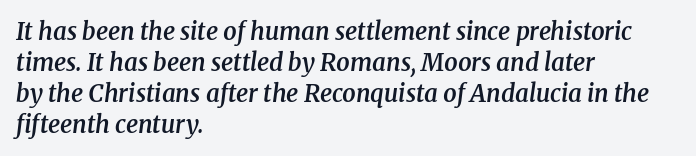
These lines stack with their left ends in a neat column. The specimen omits any rule beneath the text block's lines. Set as a demibold, roughly 600 on the weight scale. The lettering tilts uniformly, giving the passage an italic look.
